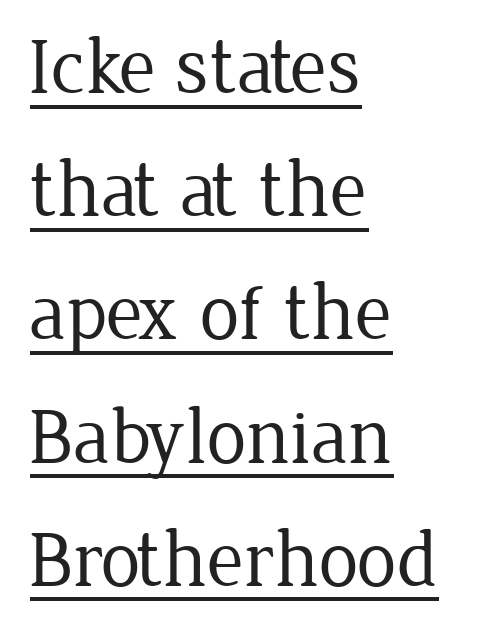
Leftover space on each line is placed entirely after the last word. No extra ink here — the face is not bold. Note the varied advance widths — an 'i' is clearly narrower than an 'm'. Typographically, this falls in the serif category. You can tell it's not italic because the verticals are truly vertical.
